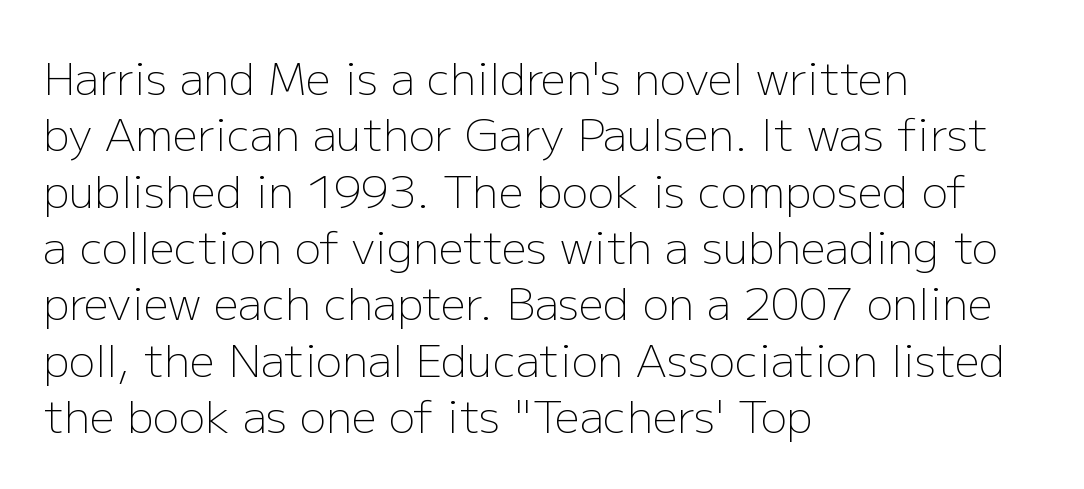
Q: Is the text bold? A: No.
Q: Is the text italic (slanted)? A: No, it is upright.
Q: Is the typeface a serif or a sans-serif typeface? A: Sans-serif.
Q: Is the text underlined? A: No.
Q: How is the paragraph aligned? A: Left-aligned.
Q: Is the spacing between letters normal or unusually wide? A: Normal.
Q: Is the spacing between lines tight, normal or loose? A: Normal.
Q: Width (condensed, normal, or wide)? A: Normal.
Q: Stroke contrast? A: Low.
Q: x-height? A: Medium.
Q: Monospaced? A: No.
